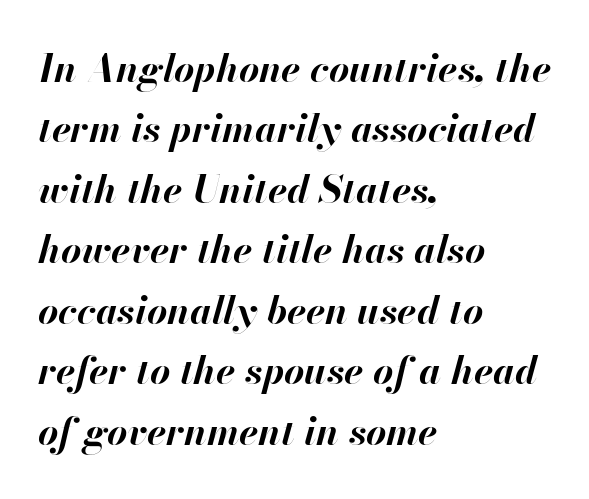
The image shows 39 px bold type, italic (leaning right); set left-aligned, normal line spacing (1.55x), normal letter spacing, not underlined; high stroke contrast and a small x-height.
